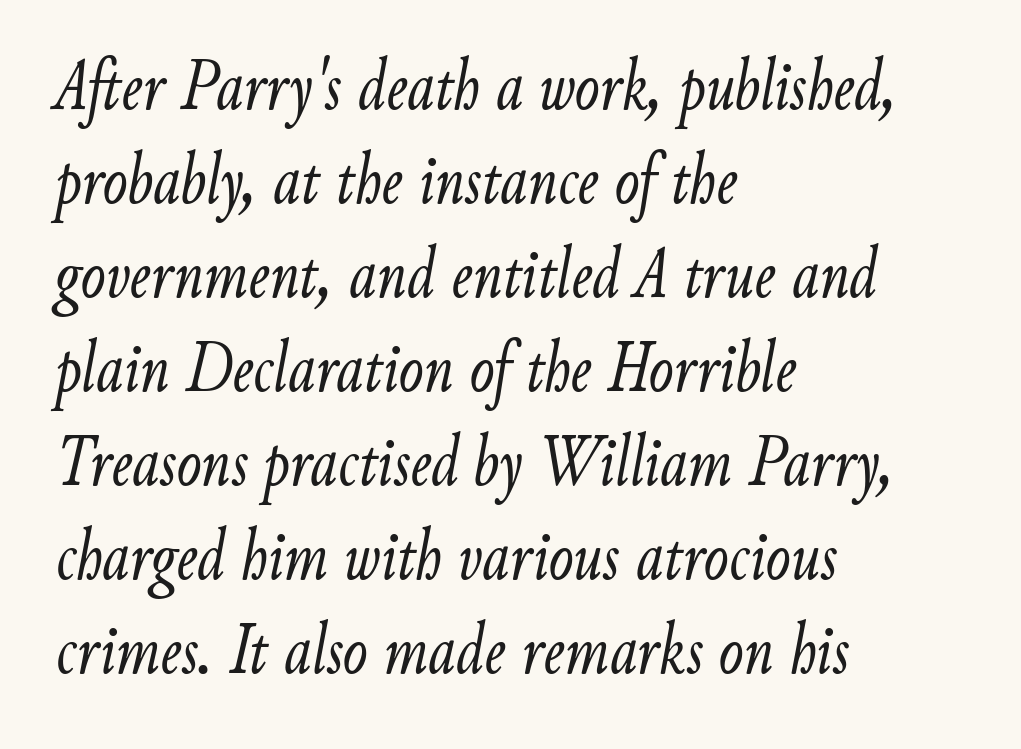
The passage shown is not bold in any degree. The string is rendered with underlining switched off. If you drew a ruler down the left edge, every line would touch it. Is the type slanted? Yes — the strokes lean at a clear angle.
